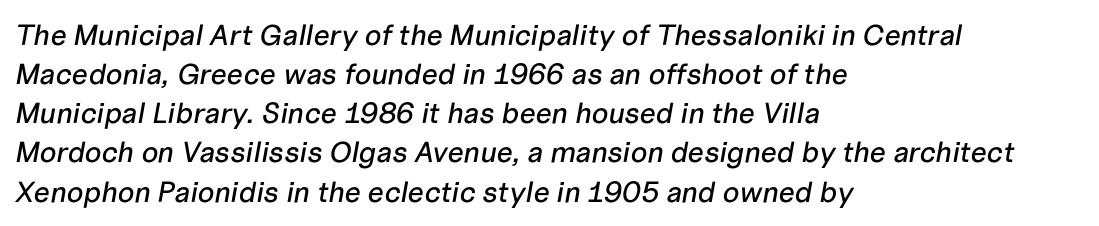
The rendering anchors every line to the left-hand side. Vertically, the passage feels balanced, rows spaced as you'd expect. Beneath every word, the page is bare. The face used here is proportionally spaced, like ordinary book or web type. Honestly, the letter spacing is just normal — you wouldn't notice it. Is the type slanted? Yes — the strokes lean at a clear angle.
